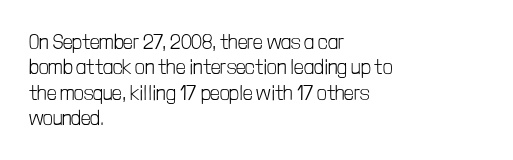
Q: Is the text bold? A: No.
Q: Is the text italic (slanted)? A: No, it is upright.
Q: Is the text underlined? A: No.
Q: How is the paragraph aligned? A: Left-aligned.
Q: Is the spacing between letters normal or unusually wide? A: Normal.
